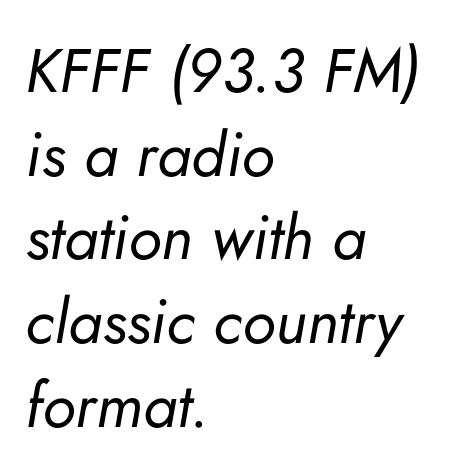
The image shows 62 px regular-weight type, italic (leaning right); set left-aligned, normal line spacing (1.35x), normal letter spacing, not underlined; low stroke contrast and a small x-height.
